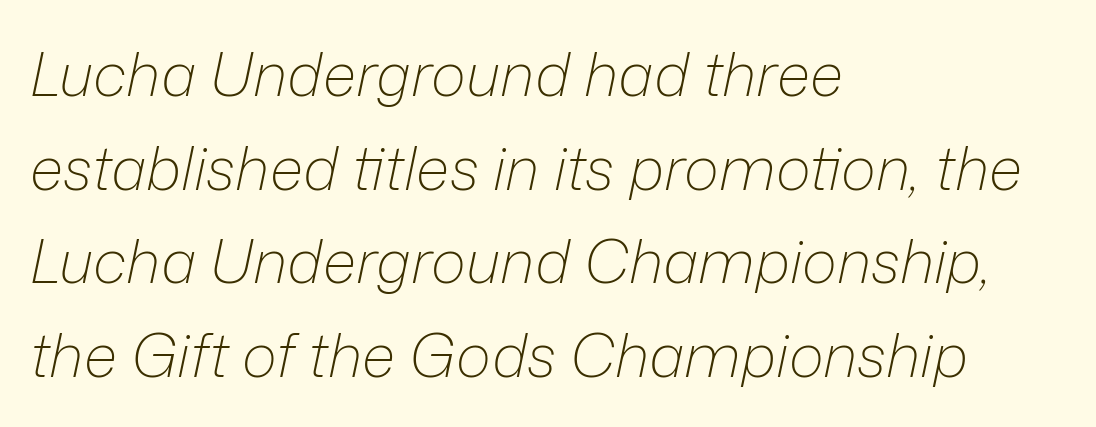
Q: Is the text bold? A: No.
Q: Is the text italic (slanted)? A: Yes, it leans right by about 12 degrees.
Q: Is the text underlined? A: No.
Q: How is the paragraph aligned? A: Left-aligned.
Q: Is the spacing between letters normal or unusually wide? A: Normal.
Q: Is the spacing between lines tight, normal or loose? A: Normal.
Q: Width (condensed, normal, or wide)? A: Normal.
Q: Stroke contrast? A: Low.
Q: x-height? A: Medium.
Q: Monospaced? A: No.
